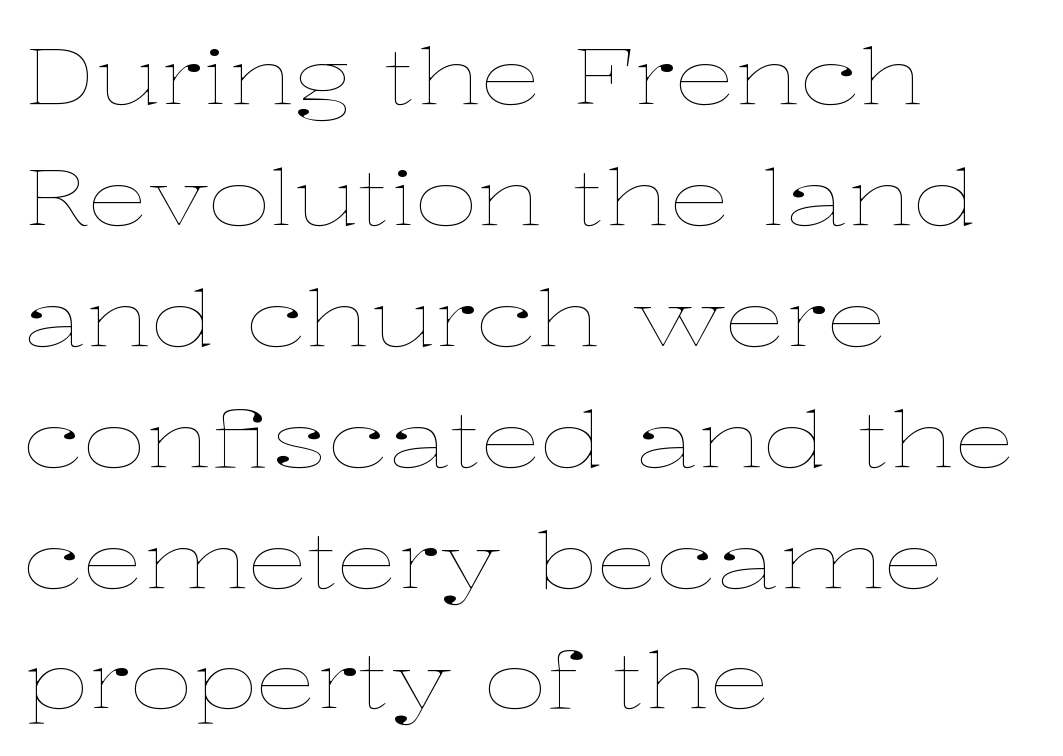
The image shows 77 px thin, wide type, upright; set left-aligned, normal line spacing (1.57x), normal letter spacing, not underlined; low stroke contrast and a medium x-height.
